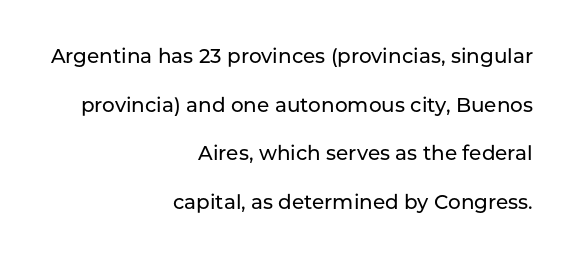
Q: Is the text italic (slanted)? A: No, it is upright.
Q: Is the text underlined? A: No.
Q: How is the paragraph aligned? A: Right-aligned.
Q: Is the spacing between letters normal or unusually wide? A: Normal.
Q: Is the spacing between lines tight, normal or loose? A: Loose.
